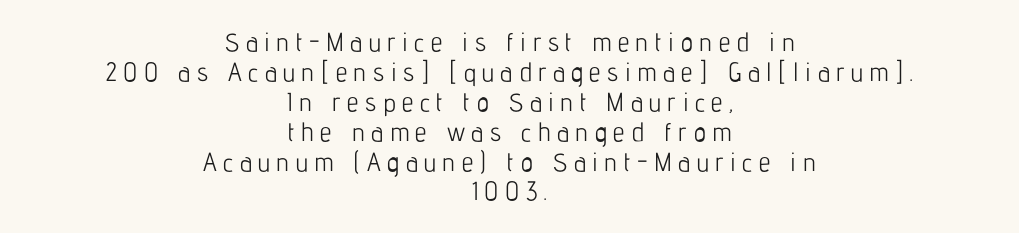
Q: Is the text bold? A: No.
Q: Is the text italic (slanted)? A: No, it is upright.
Q: Is the text underlined? A: No.
Q: How is the paragraph aligned? A: Centered.
Q: Is the spacing between letters normal or unusually wide? A: Unusually wide.
Q: Is the spacing between lines tight, normal or loose? A: Tight.
